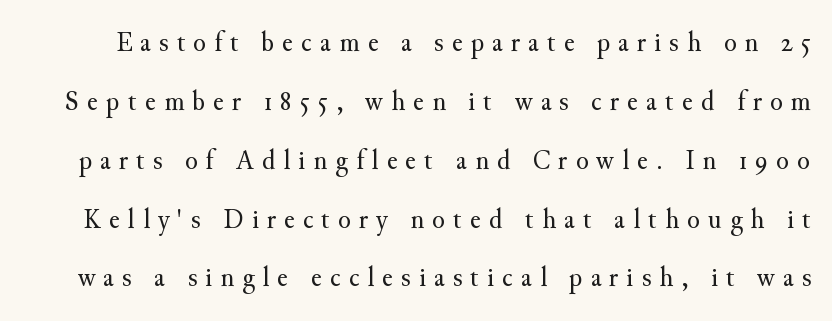
On a weight scale, this lands at 450 or below. Spacing verdict: proportional, widths tailored to each character. If you measured baseline to baseline, you'd find a long distance. Every character sits straight up, as roman type does. Students, note that the glyphs here are deliberately spaced far apart.
